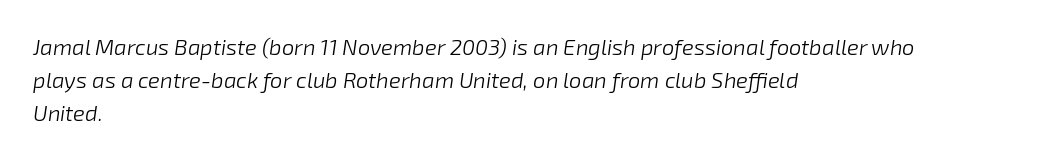
The image shows 22 px text type, italic (leaning right); set left-aligned, normal line spacing (1.51x), normal letter spacing, not underlined.
